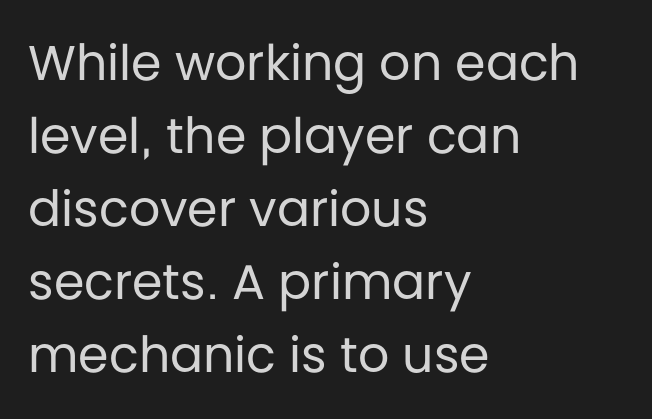
Q: Is the text bold? A: No.
Q: Is the text italic (slanted)? A: No, it is upright.
Q: Is the typeface a serif or a sans-serif typeface? A: Sans-serif.
Q: Is the text underlined? A: No.
Q: How is the paragraph aligned? A: Left-aligned.
Q: Is the spacing between letters normal or unusually wide? A: Normal.
Q: Is the spacing between lines tight, normal or loose? A: Normal.
Q: Width (condensed, normal, or wide)? A: Normal.
Q: Stroke contrast? A: Low.
Q: x-height? A: Large.
Q: Monospaced? A: No.
